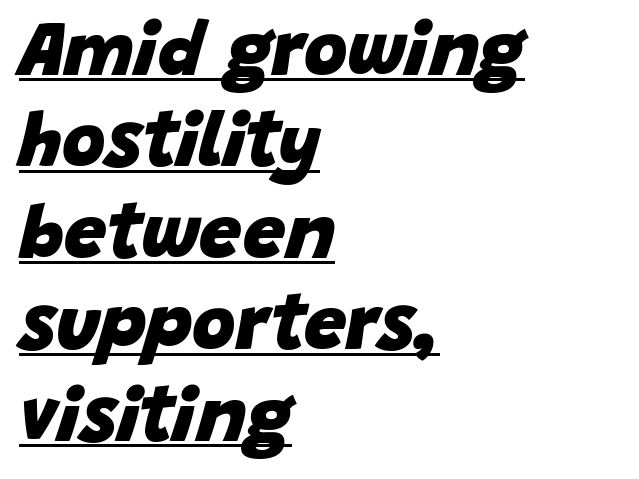
The image shows 75 px heavy type, italic (leaning right); set left-aligned, line spacing 1.22x, normal letter spacing, underlined; low stroke contrast and a large x-height.
